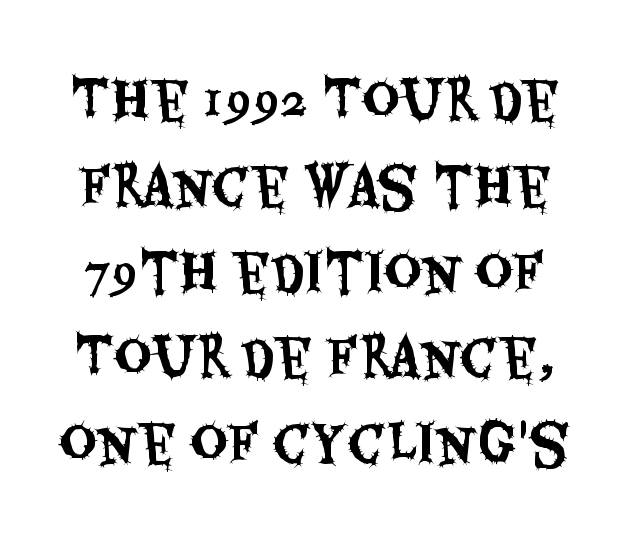
The strip under each line holds only bare page. Vertical strokes here are truly vertical. You could call the tracking neutral — neither tight nor loose. I'd call this a sans setting — the letters go barefoot. Baseline-to-baseline distance is the conventional proportion of letter height. The face used here is proportionally spaced, like ordinary book or web type.
